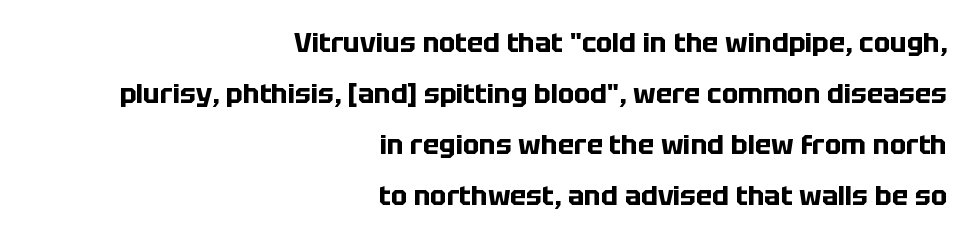
Q: Is the text bold? A: Yes.
Q: Is the text italic (slanted)? A: No, it is upright.
Q: Is the text underlined? A: No.
Q: How is the paragraph aligned? A: Right-aligned.
Q: Is the spacing between letters normal or unusually wide? A: Normal.
